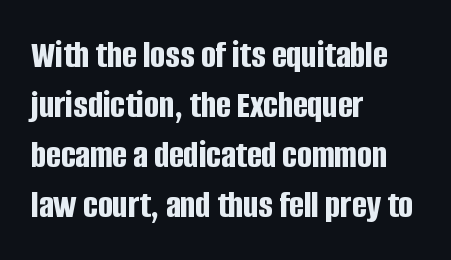
Observe the ordinary spacing: letters are neighbours, not strangers. Bare-footed words on every line. A typesetter would call this proportional, since set widths differ per character. The passage is arranged the way most books set body copy — flush left.
